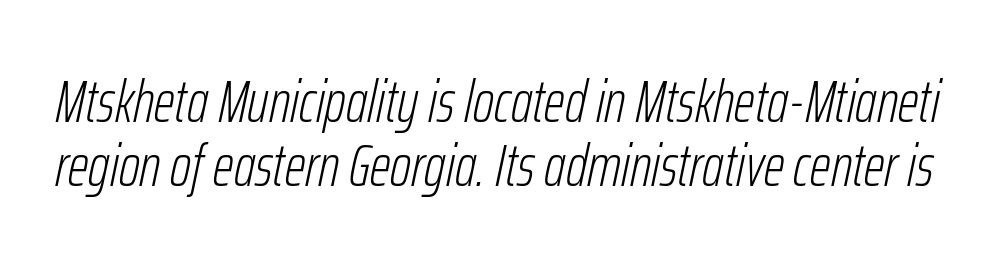
The image shows 59 px light, condensed type, italic (leaning right); set tight line spacing (1.08x), normal letter spacing, not underlined; low stroke contrast and a medium x-height.
